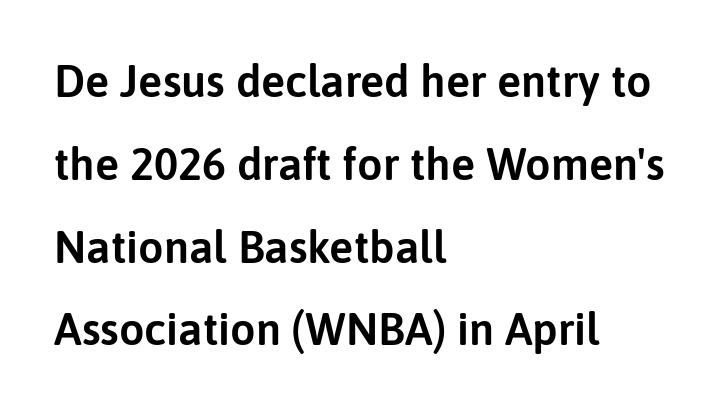
The image shows 45 px sans-serif type, upright; set left-aligned, line spacing 1.84x, normal letter spacing, not underlined; low stroke contrast and a medium x-height.
